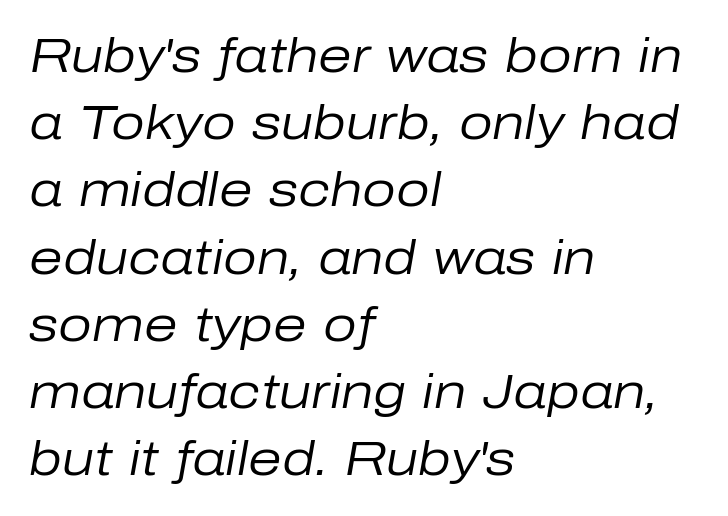
{"italic": "yes", "lean": "right", "slant_degrees": 10, "bold": "no", "weight": "regular", "width": "normal", "stroke_contrast": "low", "x_height": "medium", "monospaced": "no", "underline": "no", "align": "left", "line_spacing": "normal", "line_spacing_ratio": 1.4, "letter_spacing": "normal", "letter_spacing_em": 0.0, "glyph_px": 48}
